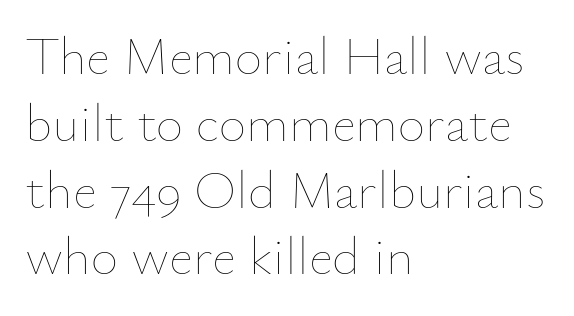
{"italic": "no", "bold": "no", "weight": "thin", "width": "normal", "stroke_contrast": "low", "x_height": "small", "monospaced": "no", "underline": "no", "align": "left", "line_spacing": "normal", "line_spacing_ratio": 1.26, "letter_spacing": "normal", "letter_spacing_em": 0.0, "glyph_px": 53}
